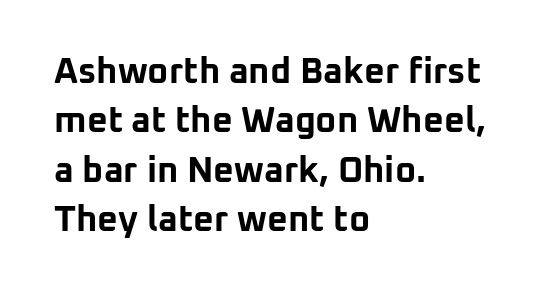
Q: Is the text bold? A: Yes.
Q: Is the text italic (slanted)? A: No, it is upright.
Q: Is the typeface a serif or a sans-serif typeface? A: Sans-serif.
Q: Is the text underlined? A: No.
Q: How is the paragraph aligned? A: Left-aligned.
Q: Is the spacing between letters normal or unusually wide? A: Normal.
Q: Is the spacing between lines tight, normal or loose? A: Normal.
Q: Width (condensed, normal, or wide)? A: Normal.
Q: Stroke contrast? A: Low.
Q: x-height? A: Medium.
Q: Monospaced? A: No.
